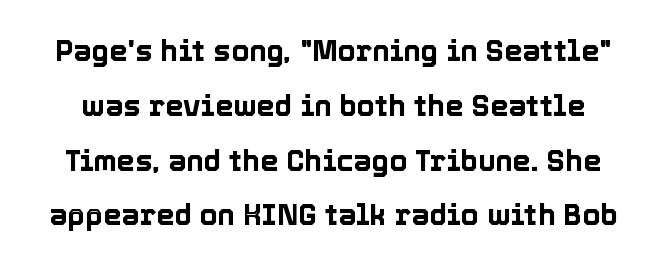
Plain, unruled lines of type. Think of a printed novel: that variable character pitch is what you see here. If you drew a line through each stem, it would be perfectly vertical. Characters follow at the spacing the type designer built in.
